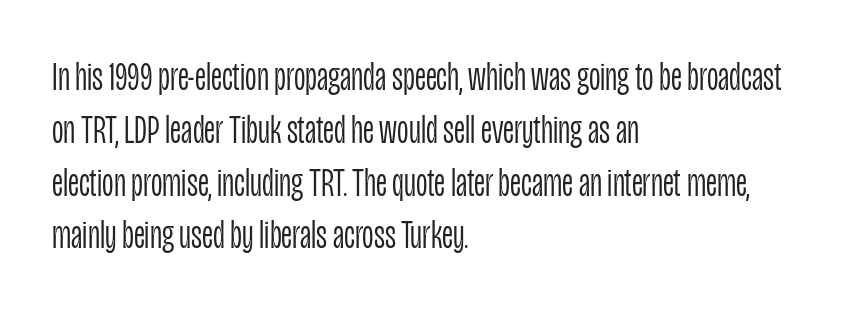
The image shows 40 px light, condensed sans-serif type, upright; set left-aligned, normal line spacing (1.32x), normal letter spacing, not underlined; low stroke contrast and a large x-height.
